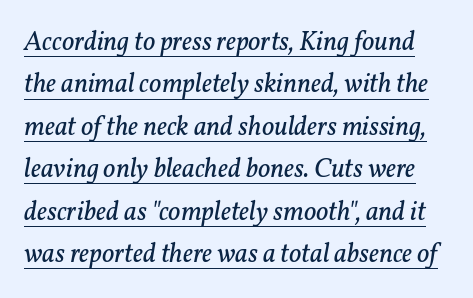
Q: Is the text bold? A: No.
Q: Is the text italic (slanted)? A: Yes, it leans right by about 11 degrees.
Q: Is the text underlined? A: Yes.
Q: Is the spacing between letters normal or unusually wide? A: Normal.
Q: Is the spacing between lines tight, normal or loose? A: Normal.
